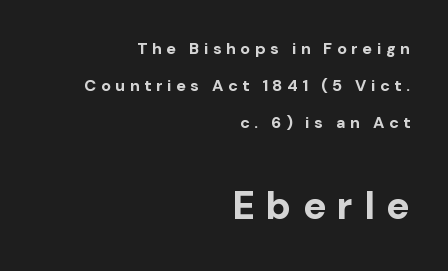
Q: Is the text bold? A: Yes.
Q: Is the text italic (slanted)? A: No, it is upright.
Q: Is the typeface a serif or a sans-serif typeface? A: Sans-serif.
Q: Is the text underlined? A: No.
Q: How is the paragraph aligned? A: Right-aligned.
Q: Is the spacing between letters normal or unusually wide? A: Unusually wide.
Q: Is the spacing between lines tight, normal or loose? A: Loose.
Q: Which block of text is set in a larger size, the first (top) or the second (bottom)? A: The second (bottom) one.
Q: Width (condensed, normal, or wide)? A: Normal.
Q: Stroke contrast? A: Low.
Q: x-height? A: Medium.
Q: Monospaced? A: No.
